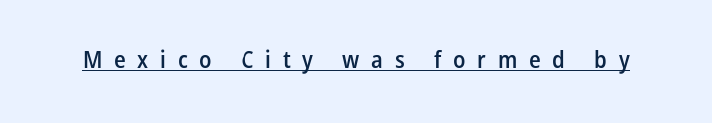
Every word sits above its own underline. Short note: letters widely spaced. Firm but not heavy-handed strokes: this text is semibold. The lettering stays uniformly vertical, giving the passage a roman look.
